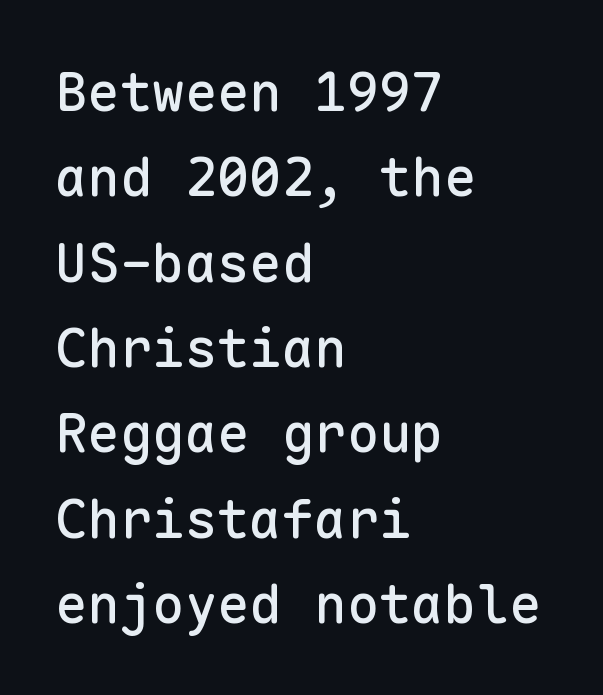
Each word holds together tightly as a unit, with standard inter-letter gaps. Rendered with straight, roman letterforms. These lines are rendered in a fixed-pitch font. If you drew a ruler down the left edge, every line would touch it. To sum up the face: it is a sans, with no serifs.
